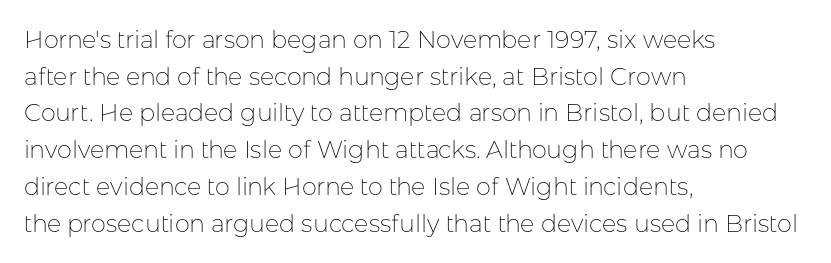
Q: Is the text bold? A: No.
Q: Is the text italic (slanted)? A: No, it is upright.
Q: Is the text underlined? A: No.
Q: How is the paragraph aligned? A: Left-aligned.
Q: Is the spacing between letters normal or unusually wide? A: Normal.
Q: Is the spacing between lines tight, normal or loose? A: Normal.
